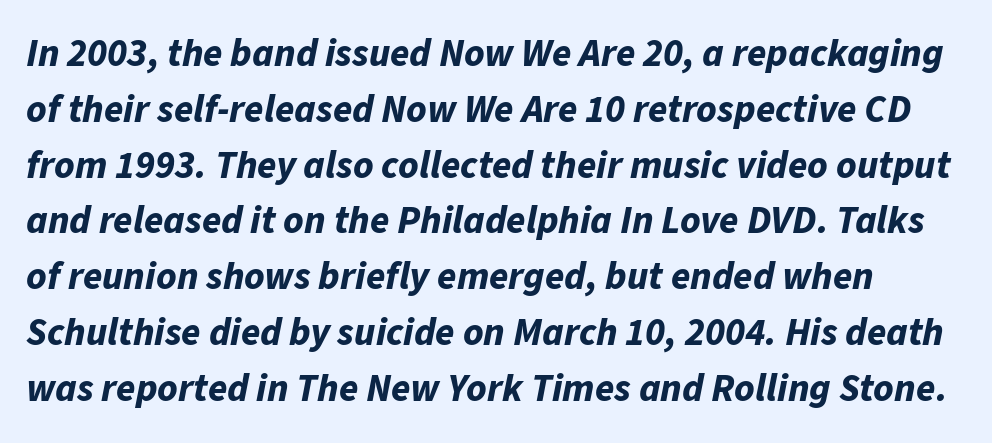
Q: Is the text bold? A: Yes.
Q: Is the text italic (slanted)? A: Yes, it leans right by about 11 degrees.
Q: Is the text underlined? A: No.
Q: Is the spacing between letters normal or unusually wide? A: Normal.
Q: Is the spacing between lines tight, normal or loose? A: Normal.
Q: Width (condensed, normal, or wide)? A: Normal.
Q: Stroke contrast? A: Low.
Q: x-height? A: Medium.
Q: Monospaced? A: No.
